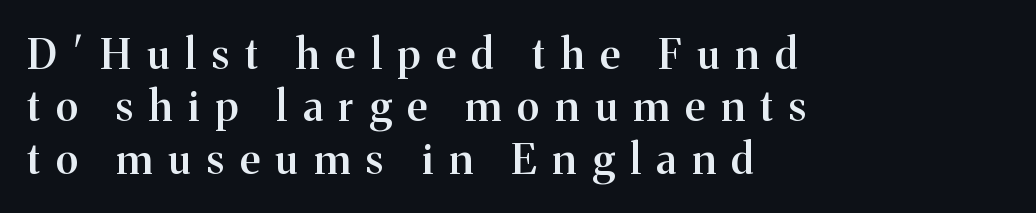
The image shows 42 px semibold serif type, upright; set left-aligned, normal line spacing (1.25x), unusually wide letter spacing (+0.38 em), not underlined; medium stroke contrast and a medium x-height.
